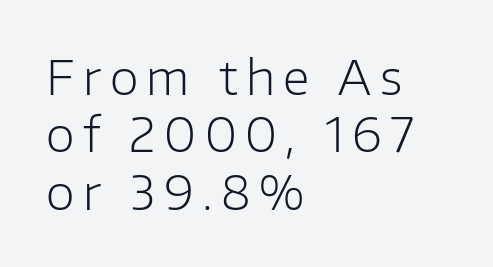
Q: Is the text bold? A: No.
Q: Is the text italic (slanted)? A: No, it is upright.
Q: Is the typeface a serif or a sans-serif typeface? A: Sans-serif.
Q: Is the text underlined? A: No.
Q: How is the paragraph aligned? A: Left-aligned.
Q: Width (condensed, normal, or wide)? A: Normal.
Q: Stroke contrast? A: Low.
Q: x-height? A: Medium.
Q: Monospaced? A: No.
